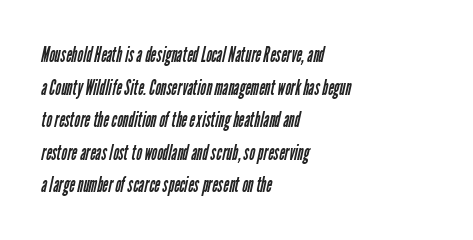
{"bold": "no", "underline": "no", "align": "left", "line_spacing": "normal", "line_spacing_ratio": 1.48, "letter_spacing": "normal", "letter_spacing_em": 0.0, "glyph_px": 22}
